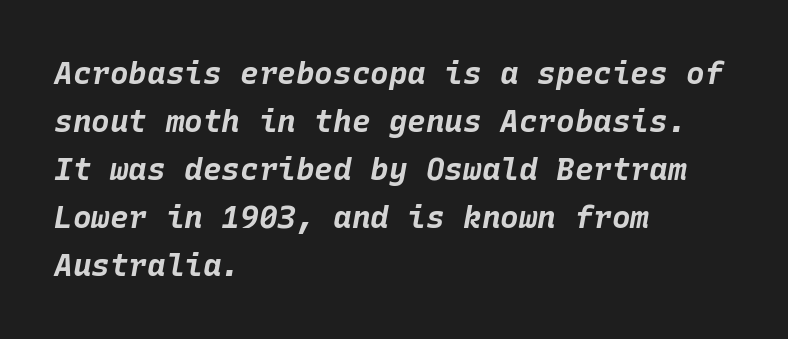
The image shows 31 px bold type, italic (leaning right), monospaced; set left-aligned, normal line spacing (1.55x), normal letter spacing, not underlined; low stroke contrast and a large x-height.
